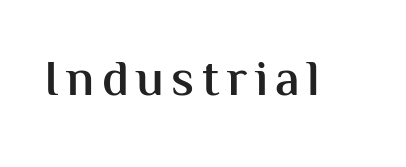
{"serif": "no", "italic": "no", "bold": "semi", "weight": "semibold", "width": "normal", "stroke_contrast": "medium", "x_height": "medium", "monospaced": "no", "underline": "no", "glyph_px": 50}
